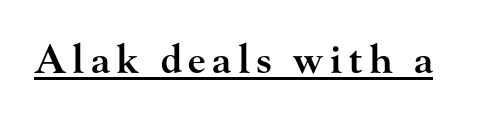
Q: Is the text bold? A: Semi-bold.
Q: Is the text italic (slanted)? A: No, it is upright.
Q: Is the typeface a serif or a sans-serif typeface? A: Serif.
Q: Is the text underlined? A: Yes.
Q: Width (condensed, normal, or wide)? A: Wide.
Q: Stroke contrast? A: High.
Q: x-height? A: Small.
Q: Monospaced? A: No.
